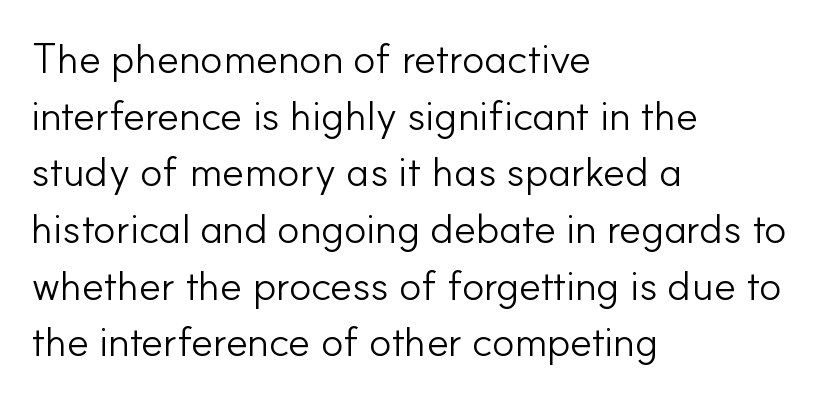
The image shows 42 px light sans-serif type, upright; set left-aligned, normal line spacing (1.35x), normal letter spacing, not underlined; low stroke contrast and a small x-height.
